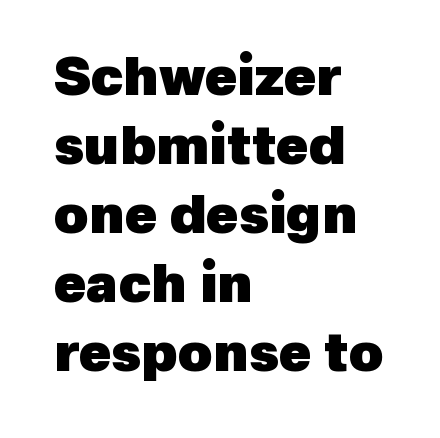
Q: Is the text bold? A: Yes.
Q: Is the typeface a serif or a sans-serif typeface? A: Sans-serif.
Q: Is the text underlined? A: No.
Q: How is the paragraph aligned? A: Left-aligned.
Q: Is the spacing between letters normal or unusually wide? A: Normal.
Q: Is the spacing between lines tight, normal or loose? A: Normal.
Q: Width (condensed, normal, or wide)? A: Normal.
Q: x-height? A: Medium.
Q: Monospaced? A: No.
